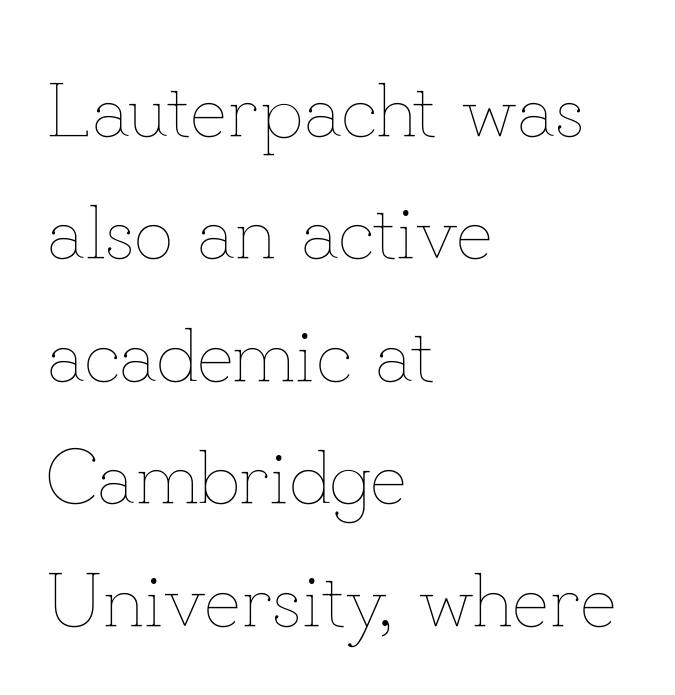
{"italic": "no", "bold": "no", "weight": "thin", "width": "normal", "stroke_contrast": "low", "x_height": "small", "monospaced": "no", "underline": "no", "align": "left", "line_spacing": "normal", "line_spacing_ratio": 1.59, "letter_spacing": "normal", "letter_spacing_em": 0.0, "glyph_px": 77}
